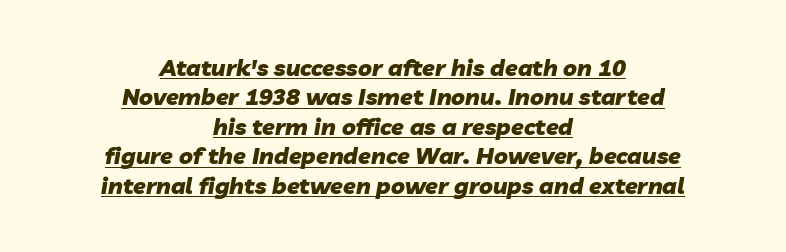
The image shows 23 px bold type, italic (leaning right); set centered, normal line spacing (1.28x), normal letter spacing, underlined.
